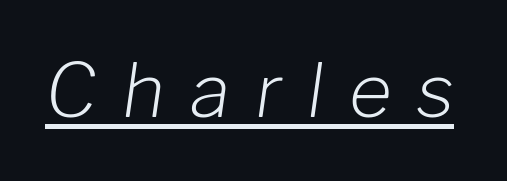
{"italic": "yes", "lean": "right", "slant_degrees": 8, "bold": "no", "weight": "light", "width": "normal", "stroke_contrast": "low", "x_height": "medium", "monospaced": "no", "underline": "yes", "letter_spacing": "wide", "letter_spacing_em": 0.34, "glyph_px": 74}
